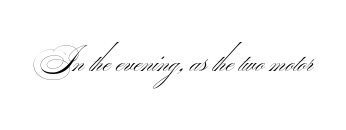
Q: Is the text bold? A: No.
Q: Is the typeface a serif or a sans-serif typeface? A: Sans-serif.
Q: Is the text underlined? A: No.
Q: Is the spacing between letters normal or unusually wide? A: Normal.
Q: Width (condensed, normal, or wide)? A: Wide.
Q: Stroke contrast? A: Medium.
Q: Monospaced? A: No.
